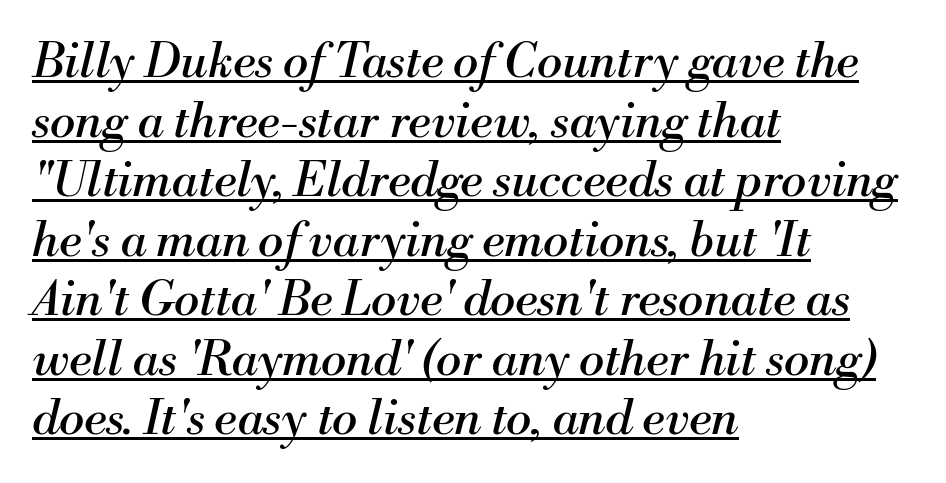
{"serif": "yes", "italic": "yes", "lean": "right", "slant_degrees": 13, "bold": "no", "weight": "regular", "width": "normal", "stroke_contrast": "medium", "x_height": "small", "monospaced": "no", "underline": "yes", "align": "left", "line_spacing_ratio": 1.24, "letter_spacing": "normal", "letter_spacing_em": 0.0, "glyph_px": 48}
